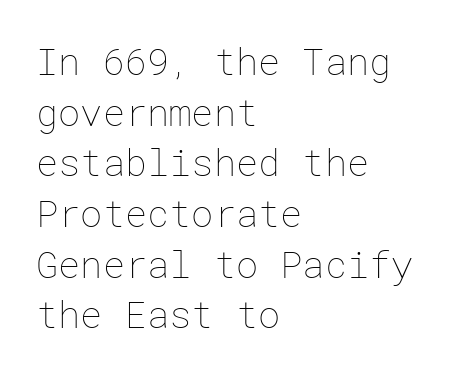
Summary of vertical rhythm: regular, with standard interline spacing. The glyphs are unaccompanied by any horizontal stroke below them. Notice how the stems are strictly vertical — no italics here. The setting favours the left margin, as ordinary paragraphs usually do. Here the glyphs are tracked normally, forming tight word shapes.
